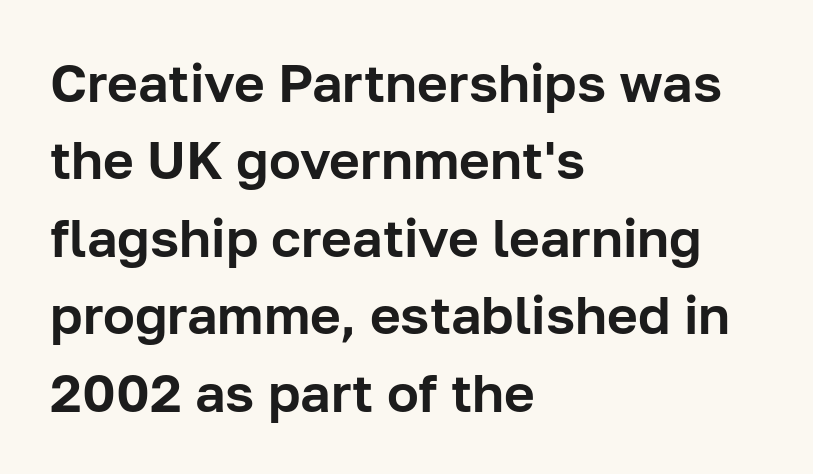
The image shows 53 px sans-serif type, upright; set left-aligned, normal line spacing (1.46x), normal letter spacing, not underlined; low stroke contrast and a medium x-height.
